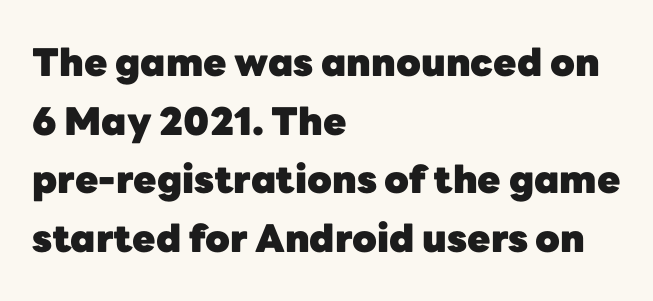
Q: Is the text bold? A: Yes.
Q: Is the text italic (slanted)? A: No, it is upright.
Q: Is the typeface a serif or a sans-serif typeface? A: Sans-serif.
Q: Is the text underlined? A: No.
Q: How is the paragraph aligned? A: Left-aligned.
Q: Is the spacing between letters normal or unusually wide? A: Normal.
Q: Is the spacing between lines tight, normal or loose? A: Normal.
Q: Width (condensed, normal, or wide)? A: Normal.
Q: Stroke contrast? A: Low.
Q: x-height? A: Medium.
Q: Monospaced? A: No.
